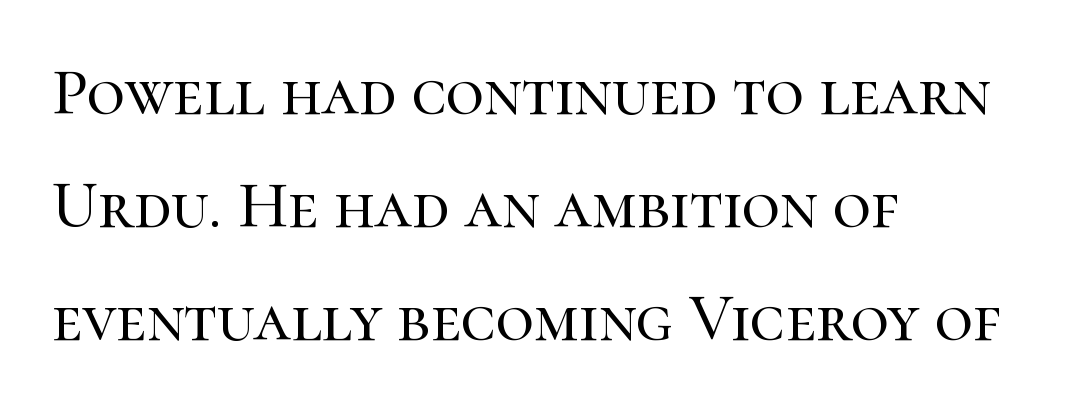
You could not count columns in this text — the font is proportionally spaced. Designer's note — italics off, roman on. Type style note: has serifs. The gaps between neighbouring characters are ordinary and unremarkable.
